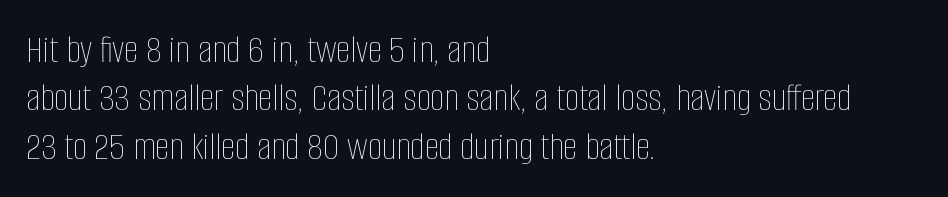
{"italic": "no", "bold": "no", "weight": "thin", "width": "condensed", "stroke_contrast": "low", "x_height": "large", "monospaced": "no", "underline": "no", "align": "left", "line_spacing_ratio": 1.21, "letter_spacing": "normal", "letter_spacing_em": 0.0, "glyph_px": 40}
